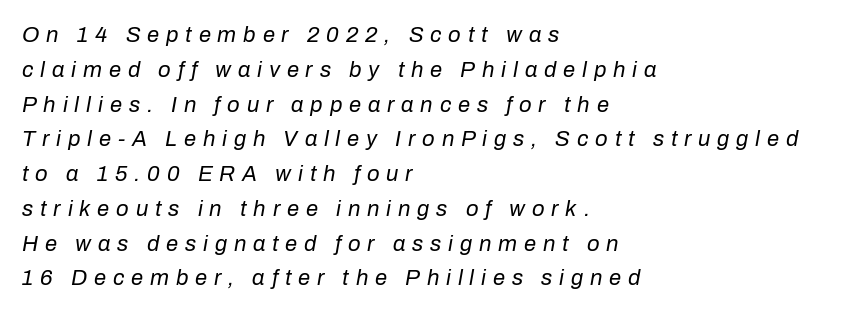
The image shows 22 px text type, italic (leaning right); set left-aligned, normal line spacing (1.58x), unusually wide letter spacing (+0.31 em), not underlined.
